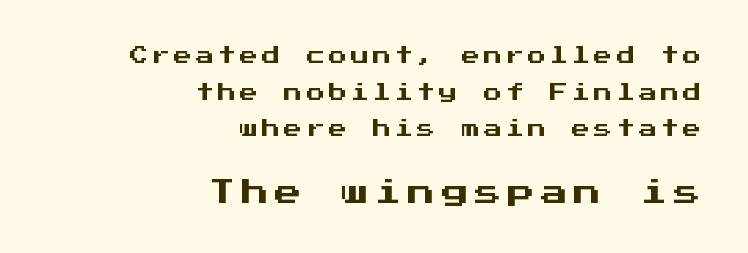
{"italic": "no", "underline": "no", "align": "right", "line_spacing": "loose", "line_spacing_ratio": 2.04, "letter_spacing": "wide", "letter_spacing_em": 0.23, "larger_block": "second", "size_ratio": 1.5, "glyph_px": 27}
